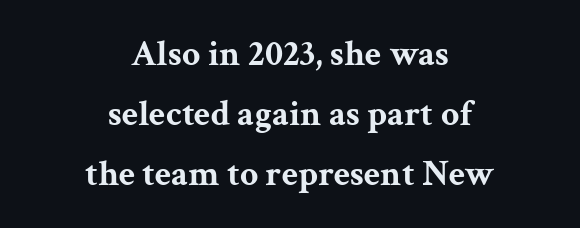
You could not count columns in this text — the font is proportionally spaced. The compositor balanced each line on the midline. Font category for this specimen: serif. The gap between lines stays unmarked. Ordinary non-slanted type is in use. Nobody touched the tracking dial on this one.
